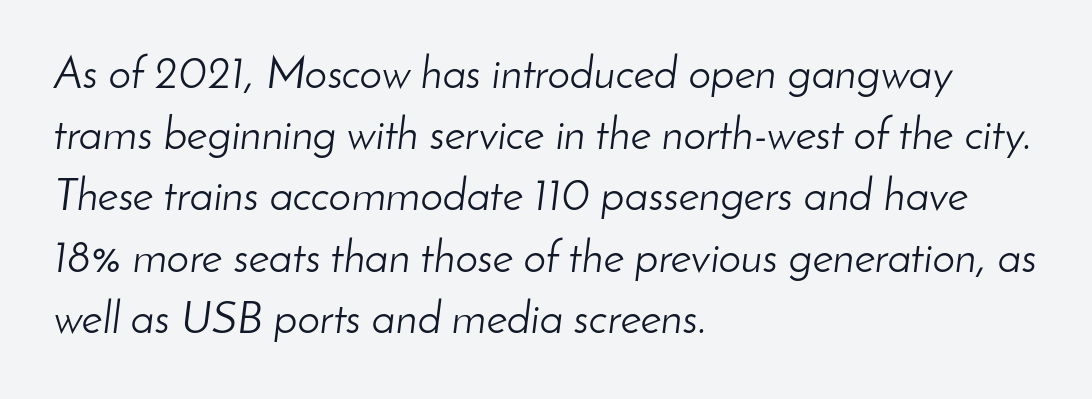
Q: Is the text bold? A: No.
Q: Is the text italic (slanted)? A: Yes, it leans right by about 8 degrees.
Q: Is the text underlined? A: No.
Q: How is the paragraph aligned? A: Left-aligned.
Q: Is the spacing between letters normal or unusually wide? A: Normal.
Q: Is the spacing between lines tight, normal or loose? A: Normal.
Q: Width (condensed, normal, or wide)? A: Normal.
Q: Stroke contrast? A: Low.
Q: x-height? A: Small.
Q: Monospaced? A: No.
